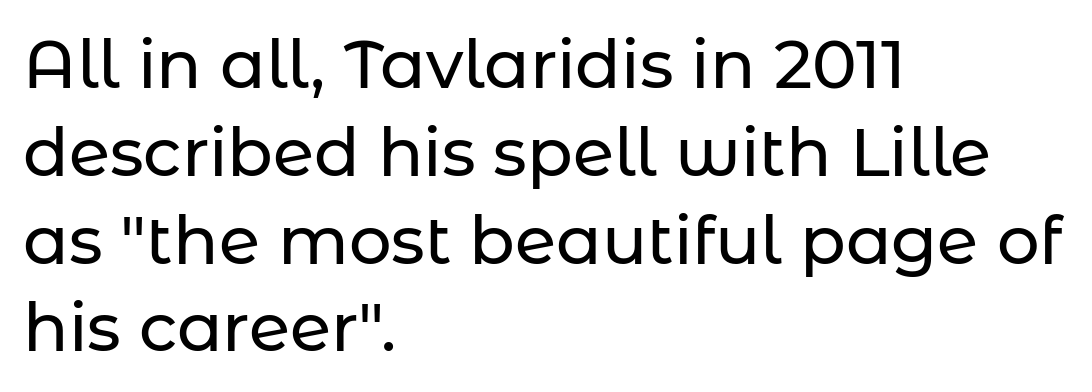
The image shows 67 px sans-serif type, upright; set left-aligned, normal line spacing (1.31x), normal letter spacing, not underlined; low stroke contrast and a medium x-height.
